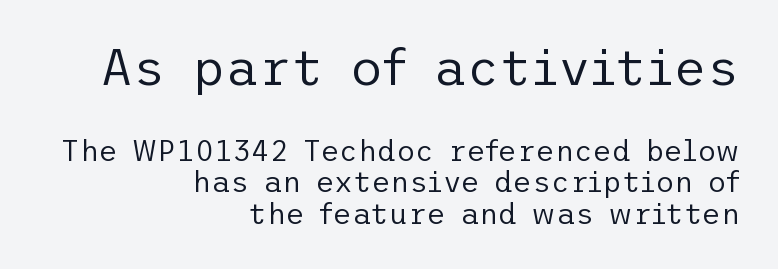
Q: Is the text bold? A: No.
Q: Is the text italic (slanted)? A: No, it is upright.
Q: Is the typeface a serif or a sans-serif typeface? A: Sans-serif.
Q: Is the text underlined? A: No.
Q: How is the paragraph aligned? A: Right-aligned.
Q: Is the spacing between letters normal or unusually wide? A: Normal.
Q: Is the spacing between lines tight, normal or loose? A: Tight.
Q: Which block of text is set in a larger size, the first (top) or the second (bottom)? A: The first (top) one.
Q: Width (condensed, normal, or wide)? A: Normal.
Q: Stroke contrast? A: Low.
Q: x-height? A: Medium.
